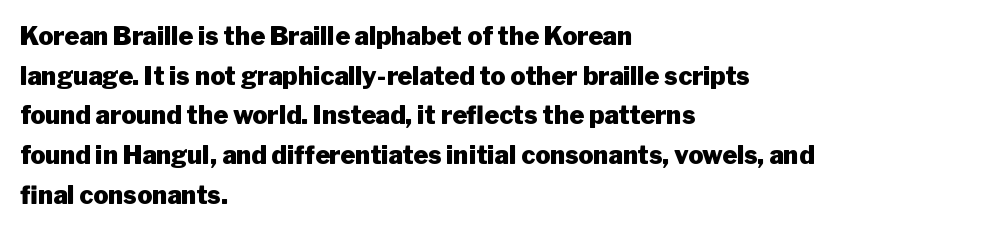
{"italic": "no", "bold": "yes", "underline": "no", "align": "left", "line_spacing": "normal", "line_spacing_ratio": 1.59, "letter_spacing": "normal", "letter_spacing_em": 0.0, "glyph_px": 25}
